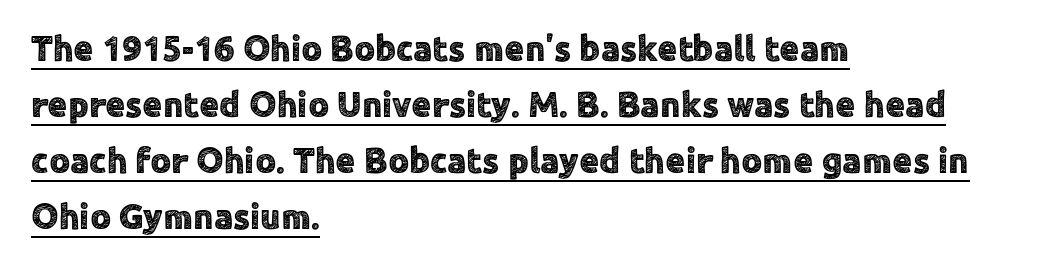
Look at the tracking — it's just the regular setting, nothing added. Italic? Not at all — the glyphs are vertical. Type style note: lacks serifs. A typographer would call this underscored text.
